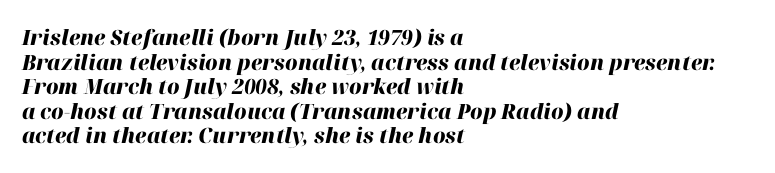
Q: Is the text bold? A: Yes.
Q: Is the text italic (slanted)? A: Yes, it leans right by about 12 degrees.
Q: Is the text underlined? A: No.
Q: How is the paragraph aligned? A: Left-aligned.
Q: Is the spacing between letters normal or unusually wide? A: Normal.
